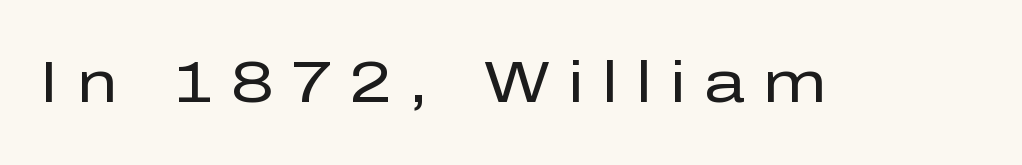
Q: Is the text bold? A: No.
Q: Is the text italic (slanted)? A: No, it is upright.
Q: Is the typeface a serif or a sans-serif typeface? A: Sans-serif.
Q: Is the text underlined? A: No.
Q: Is the spacing between letters normal or unusually wide? A: Unusually wide.
Q: Width (condensed, normal, or wide)? A: Normal.
Q: Stroke contrast? A: Low.
Q: x-height? A: Medium.
Q: Monospaced? A: No.
